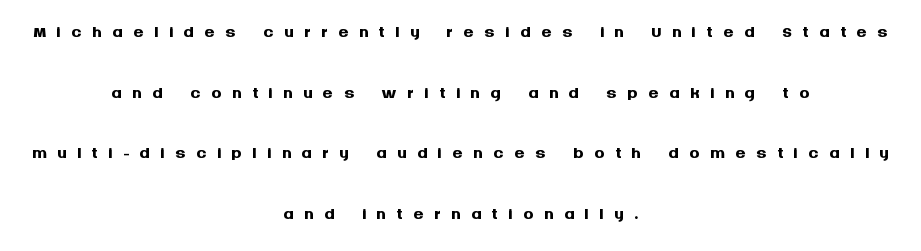
{"italic": "no", "bold": "yes", "underline": "no", "align": "center", "line_spacing": "loose", "line_spacing_ratio": 2.33, "letter_spacing": "wide", "letter_spacing_em": 0.39, "glyph_px": 26}
